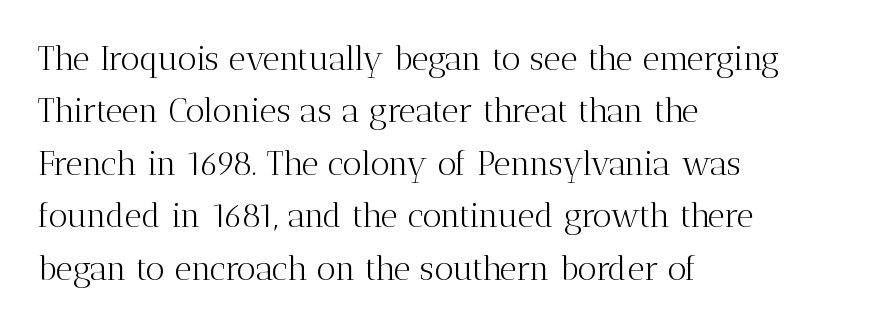
Spacing verdict: proportional, widths tailored to each character. To sum up the face: it has serifs. Do the letters lean? They stand straight. A classic flush-left, rag-right setting is used for this passage.
